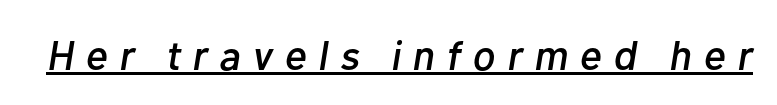
The horizontal fit of the characters is loose and conspicuously gappy. The text carries the slant typical of an italic or oblique font. Think of a printed novel: that variable character pitch is what you see here. Every word sits above its own underline.
